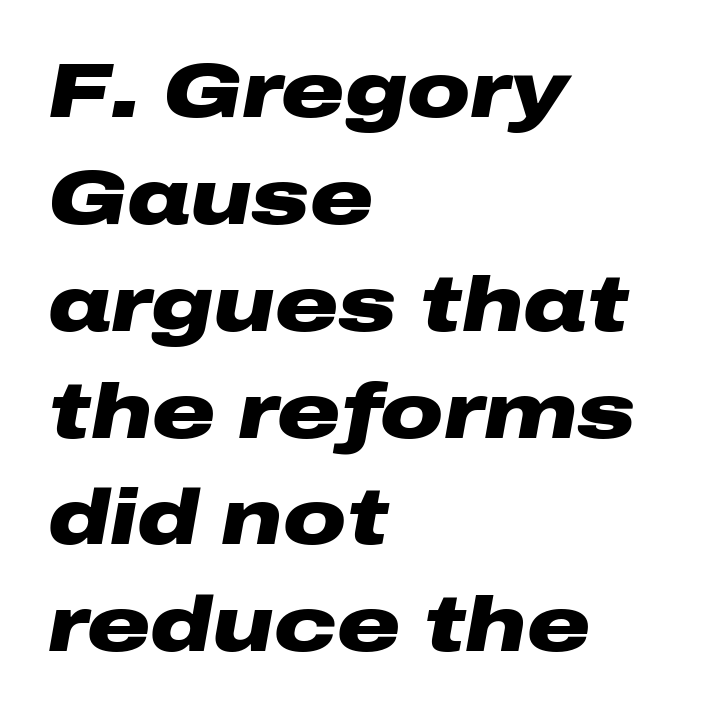
{"italic": "yes", "lean": "right", "slant_degrees": 10, "bold": "yes", "weight": "heavy", "width": "wide", "stroke_contrast": "low", "x_height": "medium", "monospaced": "no", "underline": "no", "align": "left", "line_spacing": "normal", "line_spacing_ratio": 1.37, "letter_spacing": "normal", "letter_spacing_em": 0.0, "glyph_px": 78}
